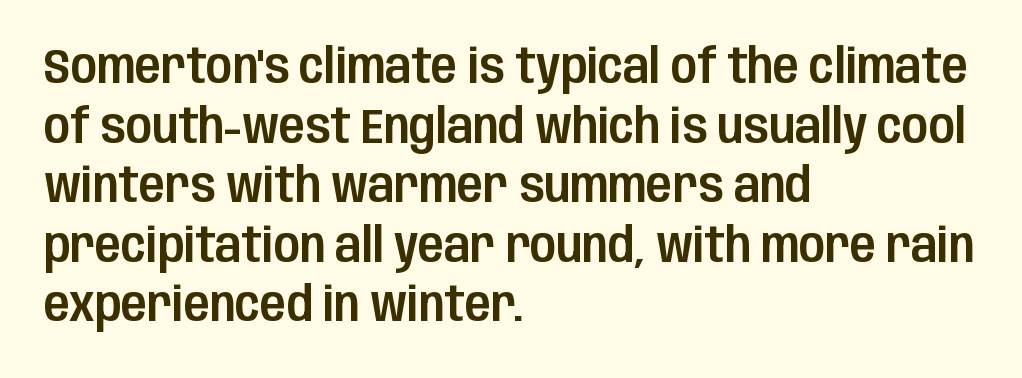
{"serif": "no", "italic": "no", "width": "condensed", "stroke_contrast": "low", "x_height": "large", "monospaced": "no", "underline": "no", "align": "left", "line_spacing_ratio": 1.24, "letter_spacing": "normal", "letter_spacing_em": 0.0, "glyph_px": 48}
